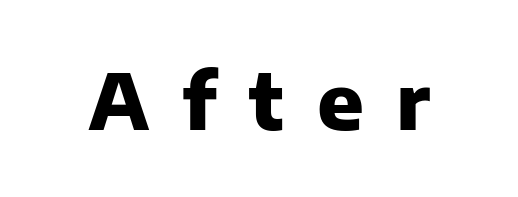
Q: Is the text bold? A: Yes.
Q: Is the text italic (slanted)? A: No, it is upright.
Q: Is the typeface a serif or a sans-serif typeface? A: Sans-serif.
Q: Is the text underlined? A: No.
Q: Is the spacing between letters normal or unusually wide? A: Unusually wide.
Q: Width (condensed, normal, or wide)? A: Normal.
Q: Stroke contrast? A: Low.
Q: x-height? A: Medium.
Q: Monospaced? A: No.
